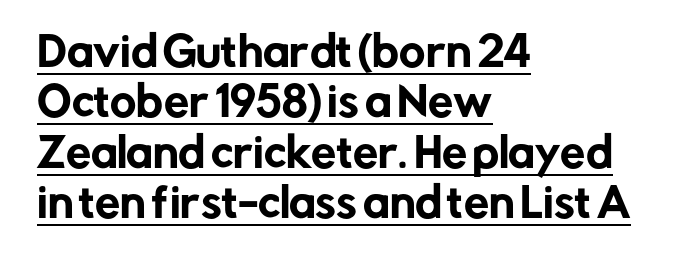
Q: Is the text italic (slanted)? A: No, it is upright.
Q: Is the typeface a serif or a sans-serif typeface? A: Sans-serif.
Q: Is the text underlined? A: Yes.
Q: How is the paragraph aligned? A: Left-aligned.
Q: Is the spacing between letters normal or unusually wide? A: Normal.
Q: Is the spacing between lines tight, normal or loose? A: Normal.
Q: Width (condensed, normal, or wide)? A: Normal.
Q: Stroke contrast? A: Low.
Q: x-height? A: Medium.
Q: Monospaced? A: No.
